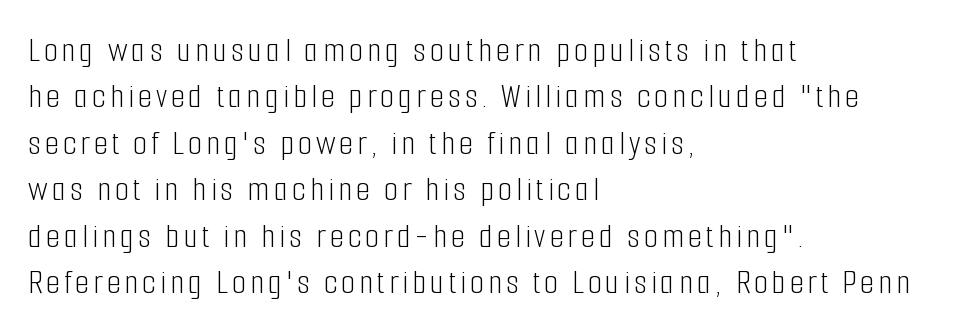
Q: Is the text bold? A: No.
Q: Is the text italic (slanted)? A: No, it is upright.
Q: Is the typeface a serif or a sans-serif typeface? A: Sans-serif.
Q: Is the text underlined? A: No.
Q: How is the paragraph aligned? A: Left-aligned.
Q: Is the spacing between lines tight, normal or loose? A: Normal.
Q: Width (condensed, normal, or wide)? A: Condensed.
Q: Stroke contrast? A: Low.
Q: x-height? A: Medium.
Q: Monospaced? A: No.
